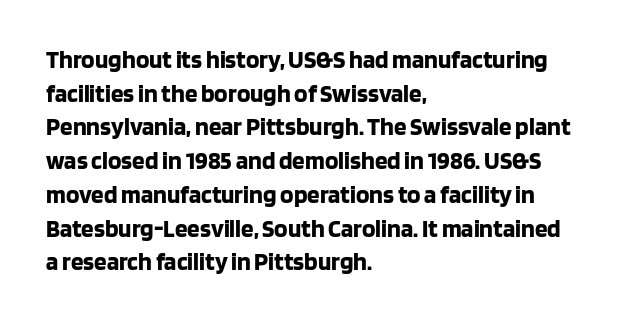
Students, note that the glyphs here touch the page at normal intervals. Chunky letters — that's bold for sure. Descenders are the only things crossing below the line. Notice how the passage keeps a crisp vertical edge on the left only.
